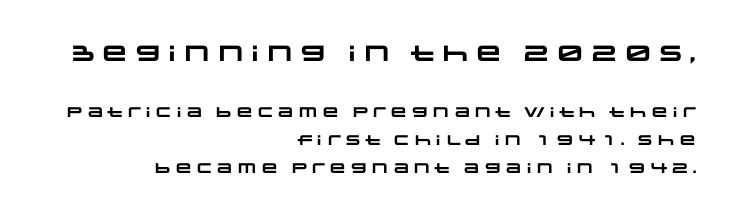
This sample uses plain, unmodified letter spacing. Whoever set this chose breathing room over compactness in the vertical rhythm. Decoration check: the copy has no underline. As a designer I'd log this as weight 700, bold. Visually, the top section dominates because its glyphs are scaled up.
